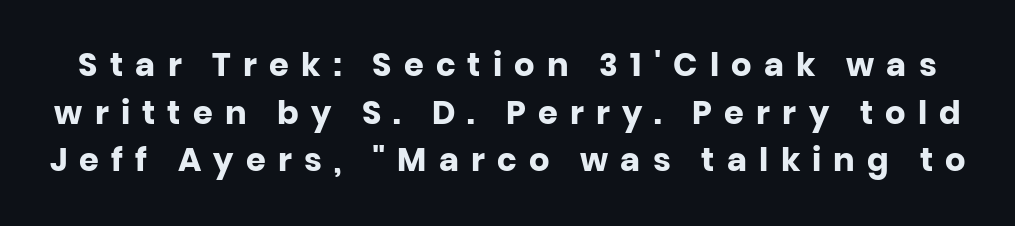
Q: Is the text bold? A: Yes.
Q: Is the text italic (slanted)? A: No, it is upright.
Q: Is the typeface a serif or a sans-serif typeface? A: Sans-serif.
Q: Is the text underlined? A: No.
Q: Is the spacing between letters normal or unusually wide? A: Unusually wide.
Q: Is the spacing between lines tight, normal or loose? A: Normal.
Q: Width (condensed, normal, or wide)? A: Normal.
Q: Stroke contrast? A: Low.
Q: x-height? A: Large.
Q: Monospaced? A: No.
